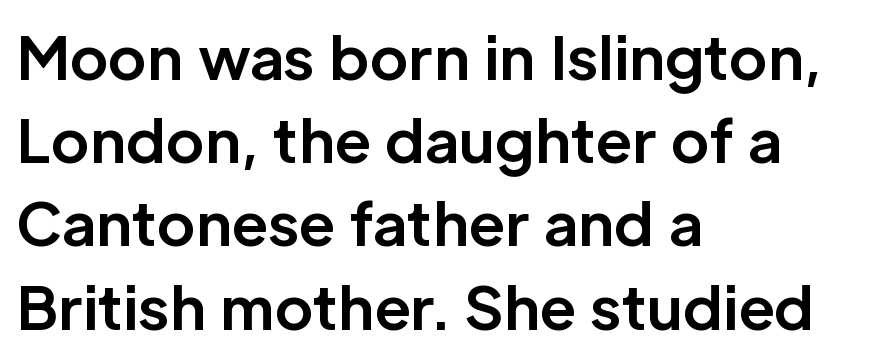
Q: Is the text bold? A: Yes.
Q: Is the text italic (slanted)? A: No, it is upright.
Q: Is the typeface a serif or a sans-serif typeface? A: Sans-serif.
Q: Is the text underlined? A: No.
Q: How is the paragraph aligned? A: Left-aligned.
Q: Is the spacing between letters normal or unusually wide? A: Normal.
Q: Is the spacing between lines tight, normal or loose? A: Normal.
Q: Width (condensed, normal, or wide)? A: Normal.
Q: Stroke contrast? A: Low.
Q: x-height? A: Medium.
Q: Monospaced? A: No.
